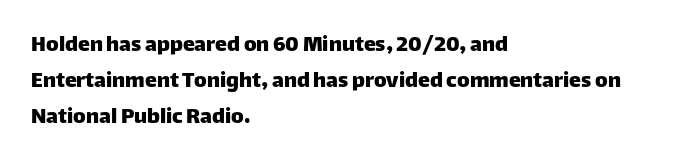
You can tell it's not italic because the verticals are truly vertical. Whoever set this chose a conventional vertical rhythm. The line texture is even and compact thanks to regular tracking. Each row of text sits above clean, open space.
